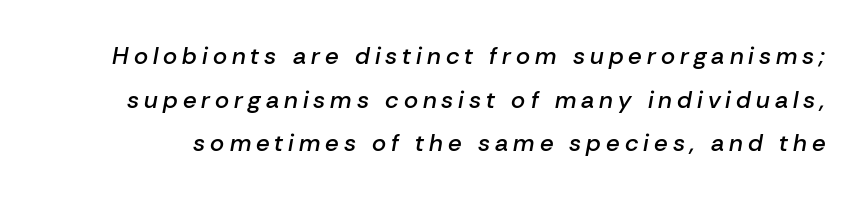
Q: Is the text bold? A: Semi-bold.
Q: Is the text italic (slanted)? A: Yes, it leans right by about 10 degrees.
Q: Is the text underlined? A: No.
Q: Is the spacing between letters normal or unusually wide? A: Unusually wide.
